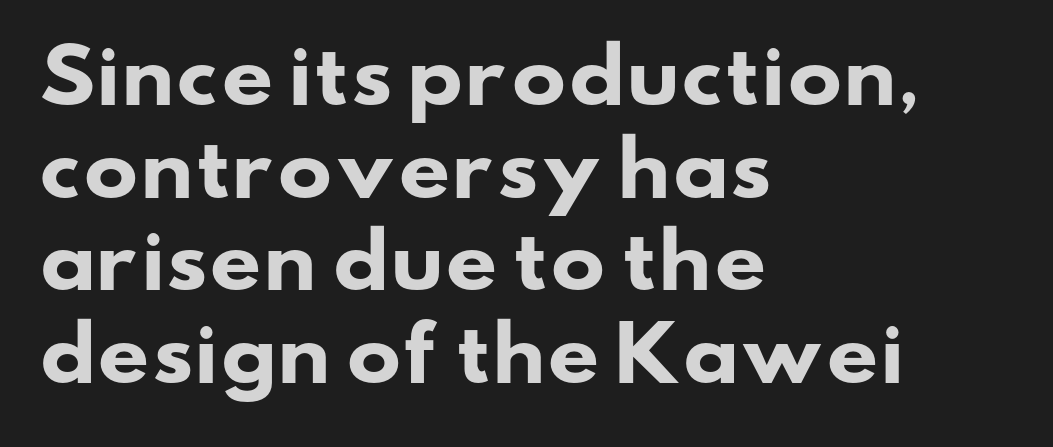
Q: Is the text bold? A: Yes.
Q: Is the typeface a serif or a sans-serif typeface? A: Sans-serif.
Q: Is the text underlined? A: No.
Q: How is the paragraph aligned? A: Left-aligned.
Q: Is the spacing between letters normal or unusually wide? A: Normal.
Q: Is the spacing between lines tight, normal or loose? A: Normal.
Q: Width (condensed, normal, or wide)? A: Wide.
Q: Stroke contrast? A: Low.
Q: x-height? A: Small.
Q: Monospaced? A: No.
